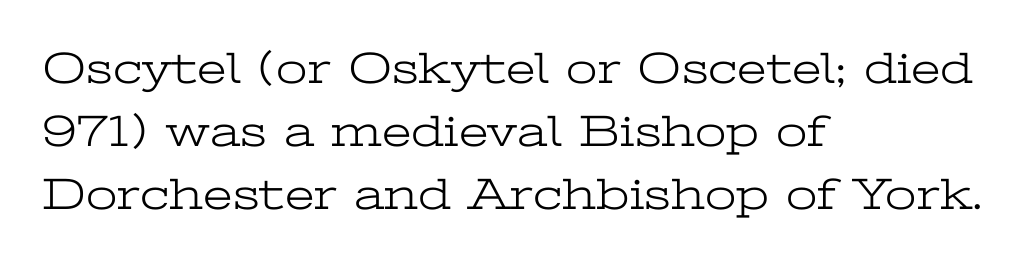
Q: Is the text bold? A: No.
Q: Is the text italic (slanted)? A: No, it is upright.
Q: Is the typeface a serif or a sans-serif typeface? A: Serif.
Q: Is the text underlined? A: No.
Q: How is the paragraph aligned? A: Left-aligned.
Q: Is the spacing between letters normal or unusually wide? A: Normal.
Q: Is the spacing between lines tight, normal or loose? A: Normal.
Q: Width (condensed, normal, or wide)? A: Wide.
Q: Stroke contrast? A: Low.
Q: x-height? A: Medium.
Q: Monospaced? A: No.
